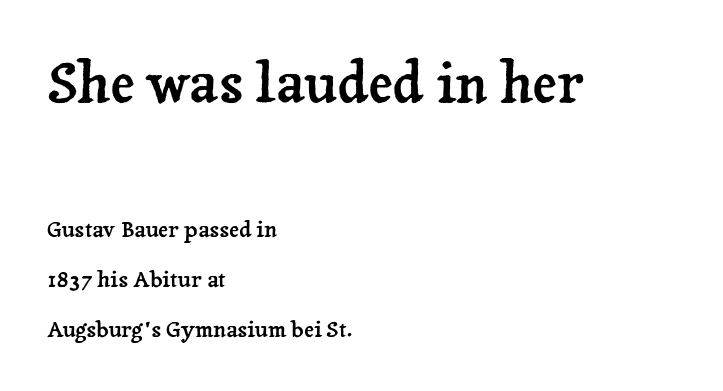
Q: Is the text italic (slanted)? A: No, it is upright.
Q: Is the typeface a serif or a sans-serif typeface? A: Serif.
Q: Is the text underlined? A: No.
Q: How is the paragraph aligned? A: Left-aligned.
Q: Is the spacing between letters normal or unusually wide? A: Normal.
Q: Is the spacing between lines tight, normal or loose? A: Loose.
Q: Which block of text is set in a larger size, the first (top) or the second (bottom)? A: The first (top) one.
Q: Width (condensed, normal, or wide)? A: Normal.
Q: Stroke contrast? A: Low.
Q: x-height? A: Medium.
Q: Monospaced? A: No.
